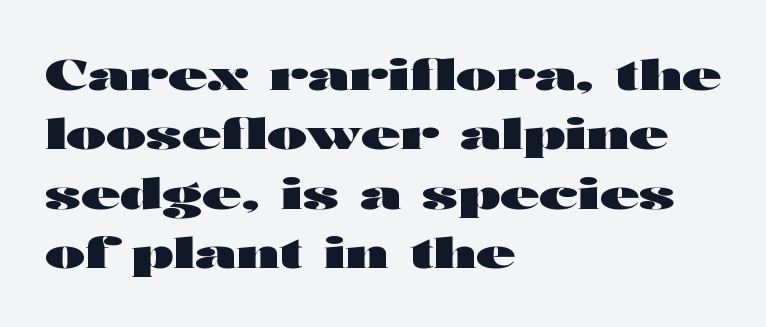
The image shows 43 px heavy, wide type, upright; set left-aligned, normal line spacing (1.38x), normal letter spacing, not underlined; high stroke contrast and a medium x-height.
